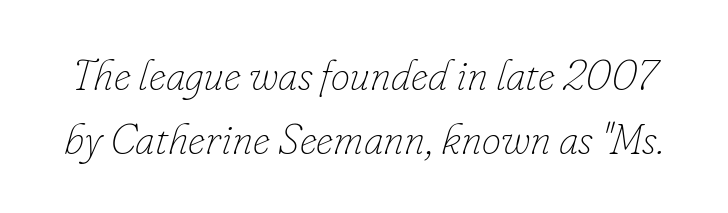
Nobody drew a line under any word here. You could not count columns in this text — the font is proportionally spaced. Yep, that's italic — everything's leaning. The space between consecutive lines is moderate. Does extra space separate the letters? No, they use regular spacing.
